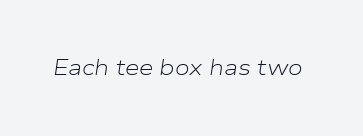
Rendered with sloped, italic letterforms. Letter spacing: default. Caption: face not bold, strokes unweighted. The specimen omits any rule beneath the text block's lines.
